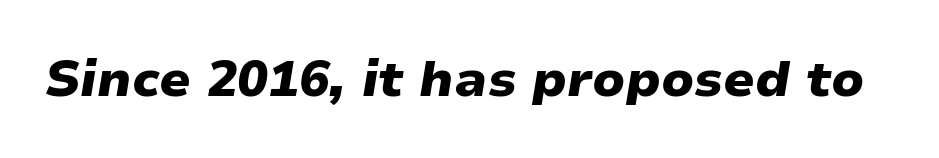
Q: Is the text bold? A: Yes.
Q: Is the text italic (slanted)? A: Yes, it leans right by about 9 degrees.
Q: Is the text underlined? A: No.
Q: Is the spacing between letters normal or unusually wide? A: Normal.
Q: Width (condensed, normal, or wide)? A: Normal.
Q: Stroke contrast? A: Low.
Q: x-height? A: Medium.
Q: Monospaced? A: No.
